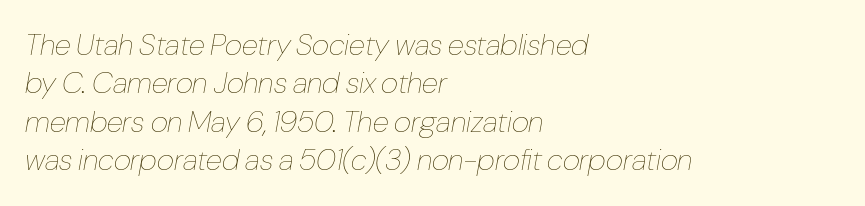
{"italic": "yes", "lean": "right", "slant_degrees": 10, "bold": "no", "weight": "thin", "width": "condensed", "stroke_contrast": "low", "x_height": "medium", "monospaced": "no", "underline": "no", "align": "left", "line_spacing": "normal", "line_spacing_ratio": 1.28, "letter_spacing": "normal", "letter_spacing_em": 0.0, "glyph_px": 30}
